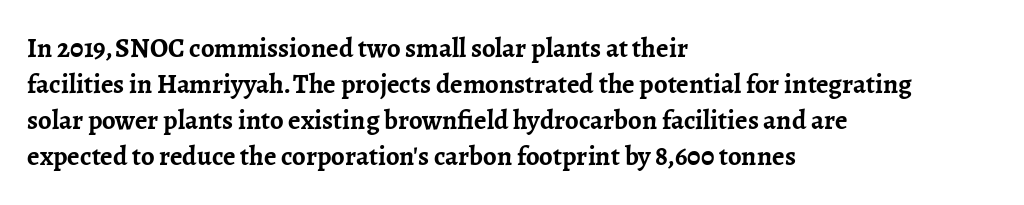
{"italic": "no", "bold": "yes", "underline": "no", "align": "left", "line_spacing": "normal", "line_spacing_ratio": 1.33, "letter_spacing": "normal", "letter_spacing_em": 0.0, "glyph_px": 27}
